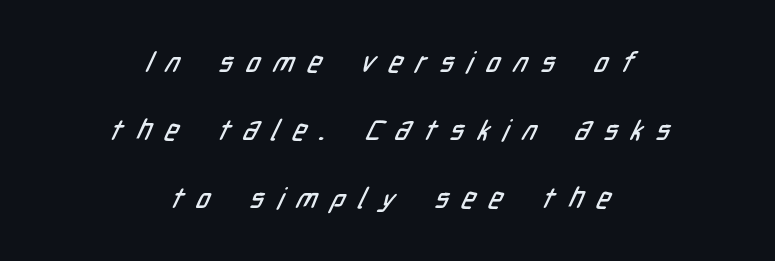
{"serif": "no", "width": "condensed", "stroke_contrast": "low", "x_height": "medium", "monospaced": "no", "underline": "no", "align": "center", "line_spacing": "loose", "line_spacing_ratio": 2.35, "letter_spacing": "wide", "letter_spacing_em": 0.46, "glyph_px": 29}
